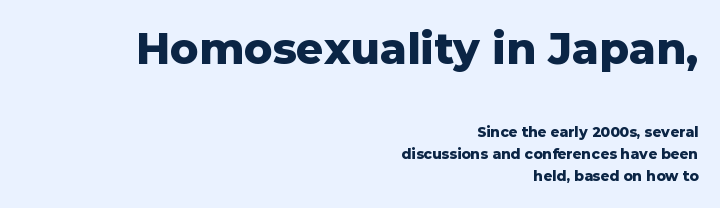
Q: Is the text bold? A: Yes.
Q: Is the text italic (slanted)? A: No, it is upright.
Q: Is the typeface a serif or a sans-serif typeface? A: Sans-serif.
Q: Is the text underlined? A: No.
Q: How is the paragraph aligned? A: Right-aligned.
Q: Is the spacing between letters normal or unusually wide? A: Normal.
Q: Is the spacing between lines tight, normal or loose? A: Normal.
Q: Which block of text is set in a larger size, the first (top) or the second (bottom)? A: The first (top) one.
Q: Width (condensed, normal, or wide)? A: Normal.
Q: Stroke contrast? A: Low.
Q: x-height? A: Medium.
Q: Monospaced? A: No.
